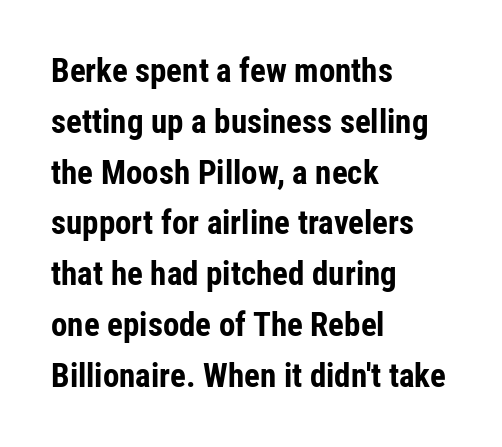
{"serif": "no", "italic": "no", "bold": "yes", "weight": "bold", "width": "condensed", "stroke_contrast": "low", "x_height": "medium", "monospaced": "no", "underline": "no", "align": "left", "line_spacing": "normal", "line_spacing_ratio": 1.54, "letter_spacing": "normal", "letter_spacing_em": 0.0, "glyph_px": 33}
